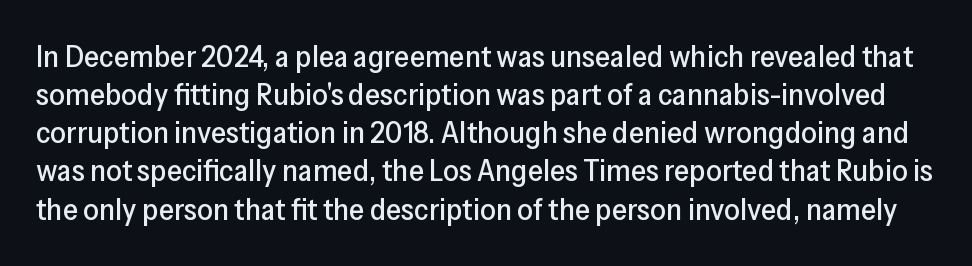
Proportional: the letters do not fall into vertical columns. Does the lettering tilt? It doesn't — this is upright. The specimen omits any rule beneath the text block's lines. How are the letters spaced? Ordinarily, with no added tracking.
